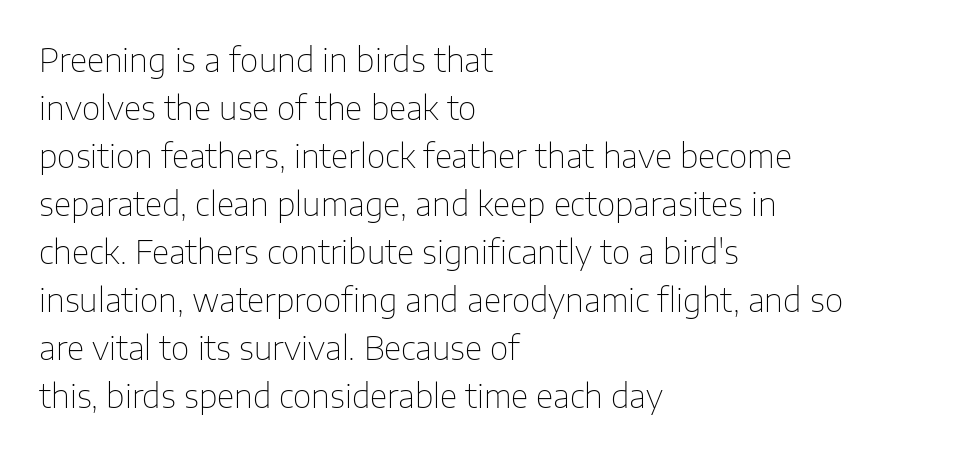
{"serif": "no", "italic": "no", "bold": "no", "weight": "thin", "width": "normal", "stroke_contrast": "low", "x_height": "medium", "monospaced": "no", "underline": "no", "align": "left", "line_spacing": "normal", "line_spacing_ratio": 1.5, "letter_spacing": "normal", "letter_spacing_em": 0.0, "glyph_px": 32}
